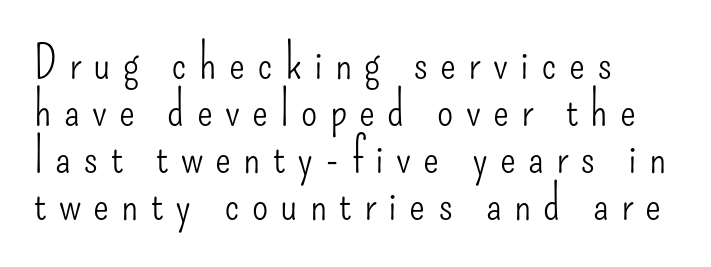
The image shows 47 px light, condensed sans-serif type, upright; set left-aligned, tight line spacing (1.0x), unusually wide letter spacing (+0.26 em), not underlined; low stroke contrast and a small x-height.
